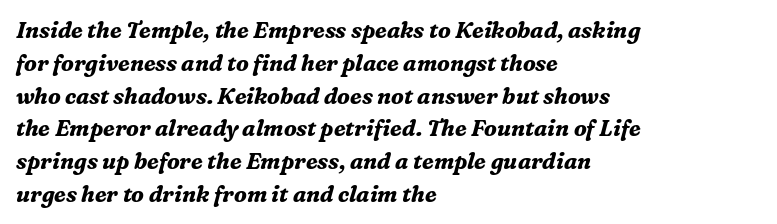
When letters slant like this, we call the style italic. Look at the stroke-to-counter ratio: heavy, a bold. The rendering uses a moderate line-height, typical for paragraphs. Tracking here is standard; glyphs follow each other at the usual distance. A clean baseline with only descenders dipping below it.
